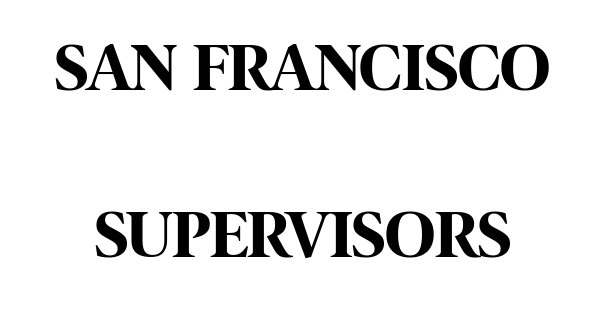
The image shows 69 px bold, condensed sans-serif type, upright; set loose line spacing (2.42x), normal letter spacing, not underlined; high stroke contrast and a large x-height.
